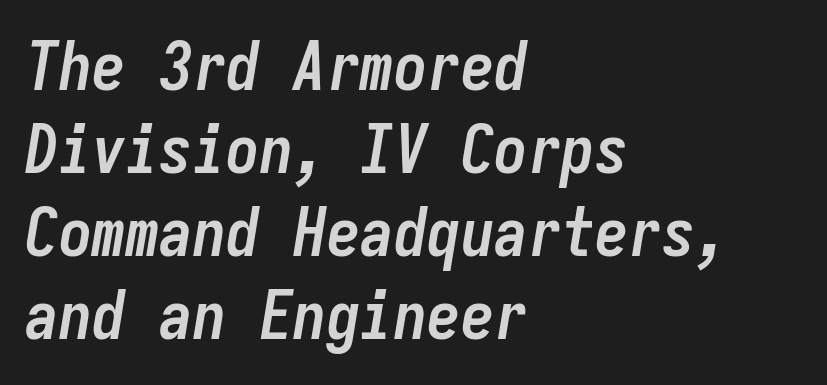
The image shows 67 px semibold, condensed type, italic (leaning right), monospaced; set left-aligned, line spacing 1.24x, normal letter spacing, not underlined; low stroke contrast and a medium x-height.
